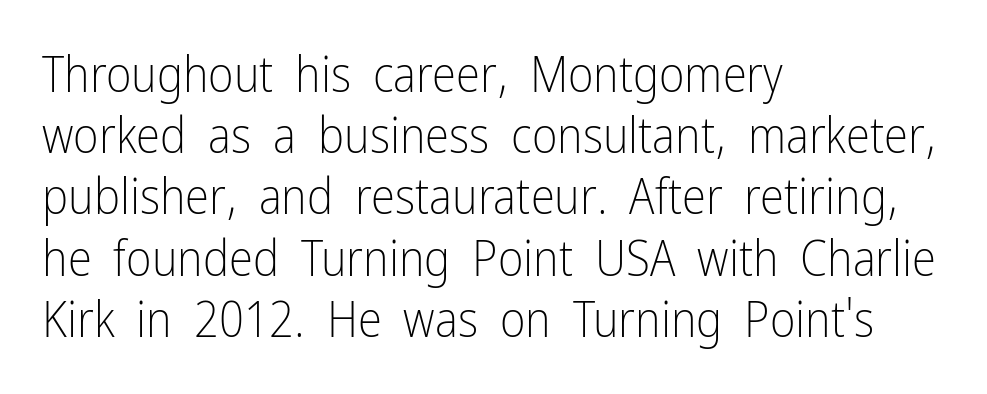
Clear beneath every line of the passage. These lines keep a tight, regular rhythm from letter to letter. Rendered with straight, roman letterforms. These glyphs show unthickened strokes, regular width or finer. A student would call this left alignment; a typographer would say flush left, rag right.
